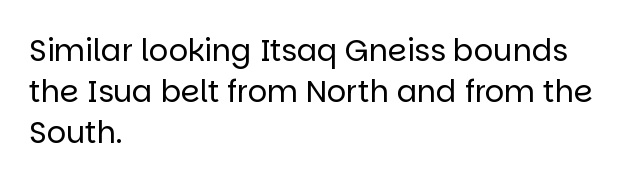
Q: Is the text bold? A: No.
Q: Is the text italic (slanted)? A: No, it is upright.
Q: Is the typeface a serif or a sans-serif typeface? A: Sans-serif.
Q: Is the text underlined? A: No.
Q: How is the paragraph aligned? A: Left-aligned.
Q: Is the spacing between letters normal or unusually wide? A: Normal.
Q: Is the spacing between lines tight, normal or loose? A: Normal.
Q: Width (condensed, normal, or wide)? A: Normal.
Q: Stroke contrast? A: Low.
Q: x-height? A: Large.
Q: Monospaced? A: No.
